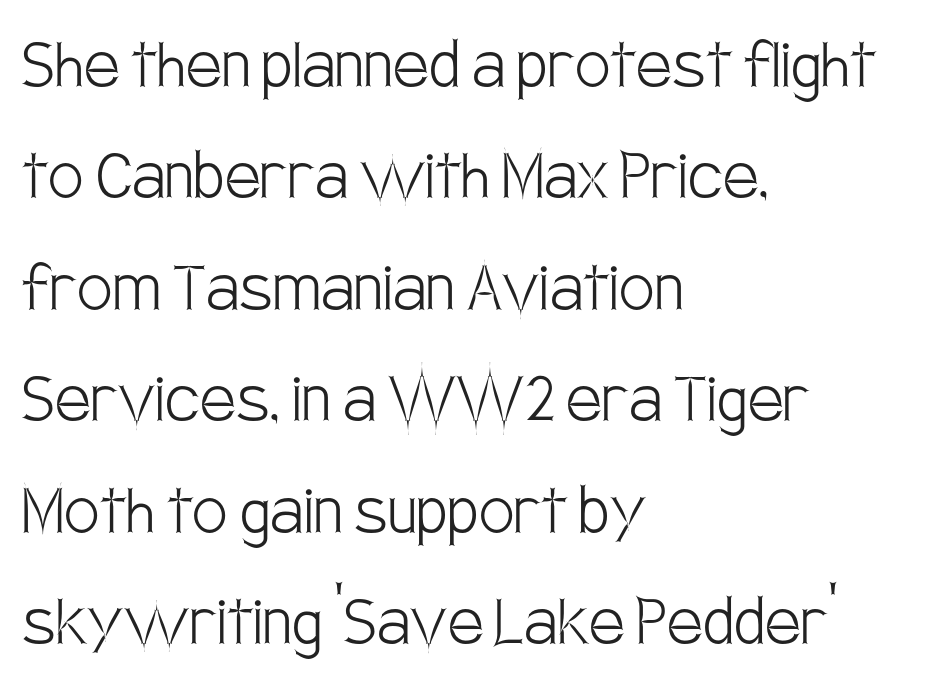
Here the glyphs are tracked normally, forming tight word shapes. Check under the words: just untouched page. The typesetter chose a ragged-right arrangement here. These lines are composed in type without serifs.
